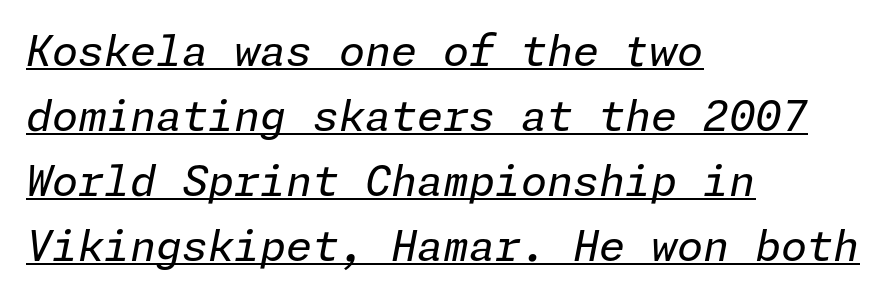
{"italic": "yes", "lean": "right", "slant_degrees": 11, "bold": "no", "weight": "regular", "width": "normal", "stroke_contrast": "low", "x_height": "medium", "underline": "yes", "align": "left", "line_spacing": "normal", "line_spacing_ratio": 1.55, "letter_spacing": "normal", "letter_spacing_em": 0.0, "glyph_px": 42}
